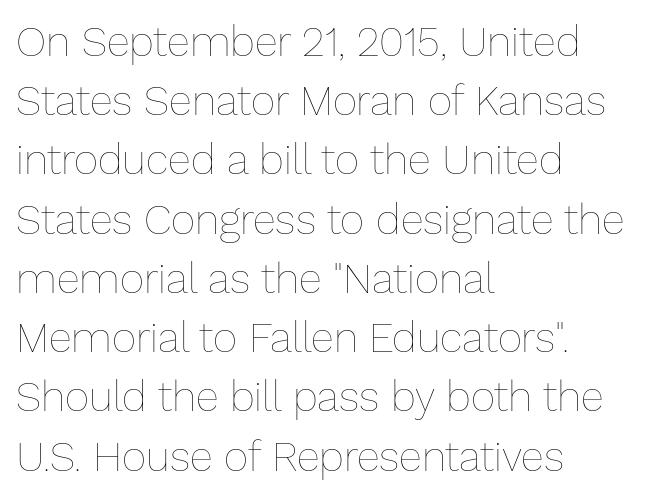
Q: Is the text bold? A: No.
Q: Is the text italic (slanted)? A: No, it is upright.
Q: Is the text underlined? A: No.
Q: How is the paragraph aligned? A: Left-aligned.
Q: Is the spacing between letters normal or unusually wide? A: Normal.
Q: Is the spacing between lines tight, normal or loose? A: Normal.
Q: Width (condensed, normal, or wide)? A: Normal.
Q: Stroke contrast? A: Low.
Q: x-height? A: Medium.
Q: Monospaced? A: No.
